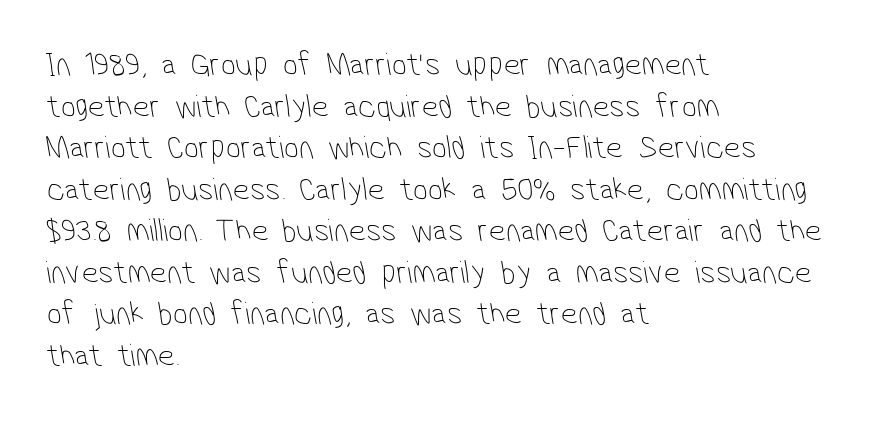
{"serif": "no", "bold": "no", "weight": "thin", "width": "condensed", "stroke_contrast": "low", "x_height": "medium", "monospaced": "no", "underline": "no", "align": "left", "line_spacing": "normal", "line_spacing_ratio": 1.26, "letter_spacing": "normal", "letter_spacing_em": 0.0, "glyph_px": 33}
